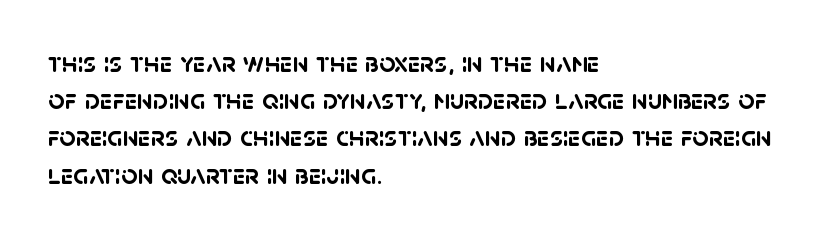
Q: Is the text bold? A: Yes.
Q: Is the typeface a serif or a sans-serif typeface? A: Sans-serif.
Q: Is the text underlined? A: No.
Q: How is the paragraph aligned? A: Left-aligned.
Q: Is the spacing between letters normal or unusually wide? A: Normal.
Q: Is the spacing between lines tight, normal or loose? A: Normal.
Q: Width (condensed, normal, or wide)? A: Normal.
Q: Stroke contrast? A: Low.
Q: x-height? A: Large.
Q: Monospaced? A: No.
